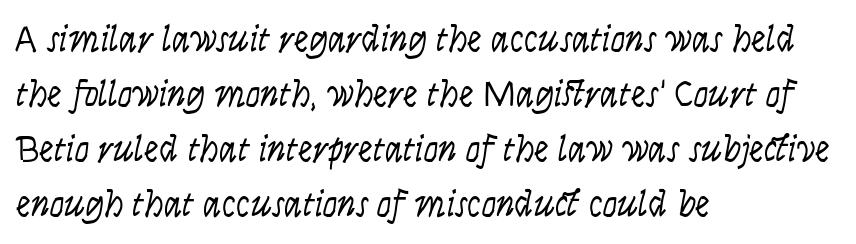
Letter spacing: default. Underline: absent. This rendering uses left alignment, leaving the right contour irregular. Successive baselines arrive at the customary interval. Font category for this specimen: sans-serif.
